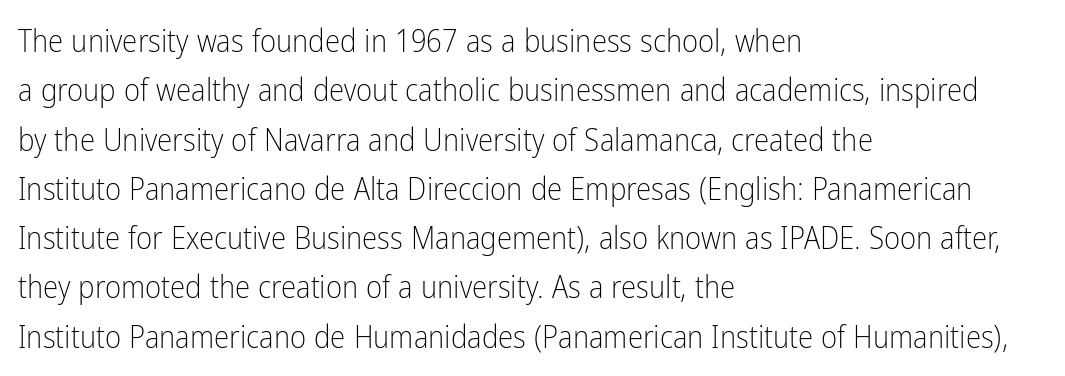
Q: Is the text bold? A: No.
Q: Is the text italic (slanted)? A: No, it is upright.
Q: Is the typeface a serif or a sans-serif typeface? A: Sans-serif.
Q: Is the text underlined? A: No.
Q: How is the paragraph aligned? A: Left-aligned.
Q: Is the spacing between letters normal or unusually wide? A: Normal.
Q: Is the spacing between lines tight, normal or loose? A: Normal.
Q: Width (condensed, normal, or wide)? A: Condensed.
Q: Stroke contrast? A: Low.
Q: x-height? A: Medium.
Q: Monospaced? A: No.
